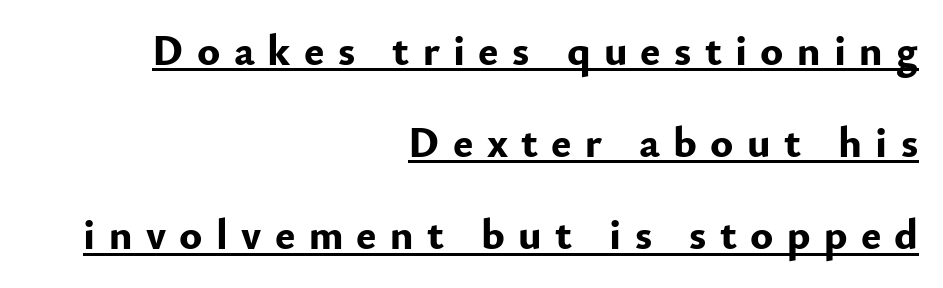
The lines are spread far apart with generous leading. Strokes here are thick enough to call this a true bold. The text was rendered using a sans face with plain stroke endings. Casual observation: everything's shoved over to the right. The face used here appears with an underline applied. Ordinary non-slanted type is in use.
